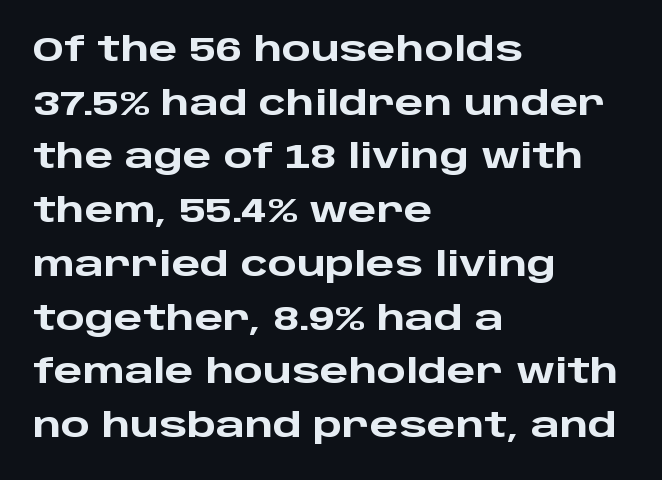
A normal amount of white space separates one row of letters from the next. Looks like regular typesetting: each glyph gets only the width it needs. These lines keep a tight, regular rhythm from letter to letter. The rag falls on the right side of this text block. Does the type have serifs? No, each stem ends abruptly.
